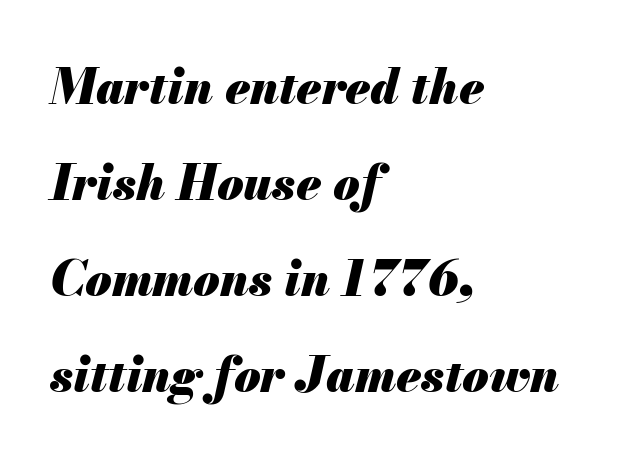
The image shows 48 px heavy type, italic (leaning right); set left-aligned, loose line spacing (2.0x), normal letter spacing, not underlined; medium stroke contrast and a small x-height.
